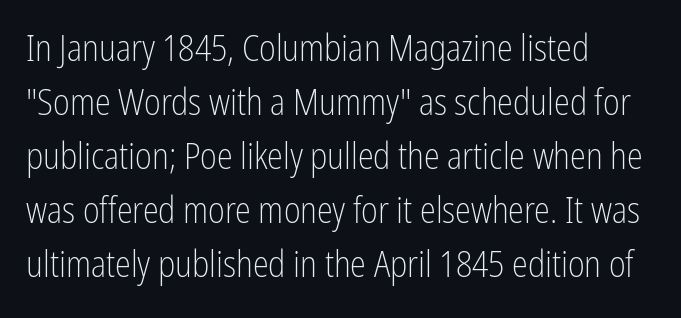
The image shows 36 px light, condensed sans-serif type, upright; set left-aligned, normal line spacing (1.5x), normal letter spacing, not underlined; low stroke contrast and a medium x-height.
